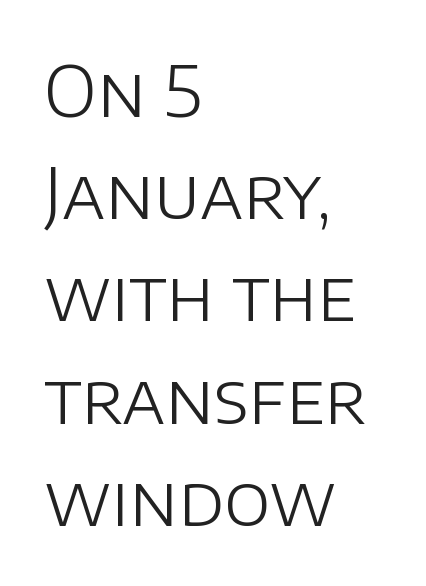
The image shows 70 px light sans-serif type, upright; set left-aligned, normal line spacing (1.46x), normal letter spacing, not underlined; low stroke contrast and a large x-height.
